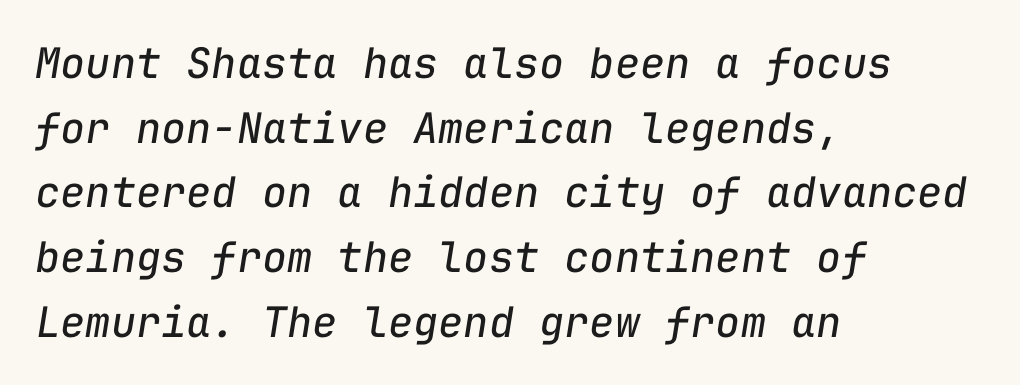
The image shows 42 px regular-weight type, italic (leaning right), monospaced; set left-aligned, normal line spacing (1.54x), normal letter spacing, not underlined; low stroke contrast and a medium x-height.
